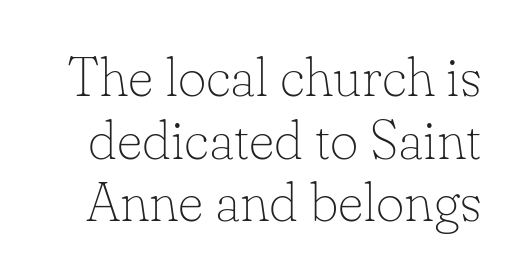
The image shows 55 px thin serif type, upright; set tight line spacing (1.14x), normal letter spacing, not underlined; low stroke contrast and a small x-height.
